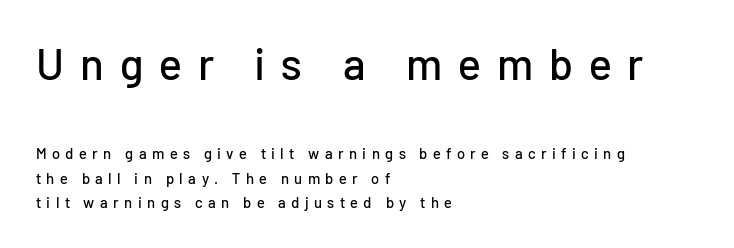
Q: Is the text italic (slanted)? A: No, it is upright.
Q: Is the typeface a serif or a sans-serif typeface? A: Sans-serif.
Q: Is the text underlined? A: No.
Q: How is the paragraph aligned? A: Left-aligned.
Q: Is the spacing between letters normal or unusually wide? A: Unusually wide.
Q: Is the spacing between lines tight, normal or loose? A: Normal.
Q: Which block of text is set in a larger size, the first (top) or the second (bottom)? A: The first (top) one.
Q: Width (condensed, normal, or wide)? A: Normal.
Q: Stroke contrast? A: Low.
Q: x-height? A: Medium.
Q: Monospaced? A: No.
